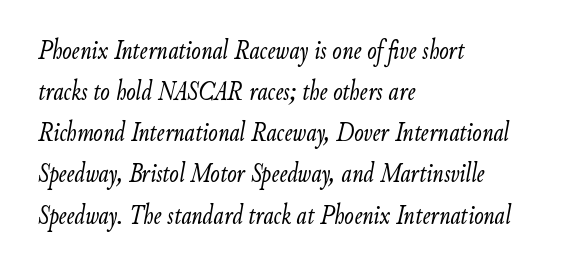
Here the designer chose a conventional face with non-uniform glyph widths. Rendered with sloped, italic letterforms. Caption: standard tracking, unaltered. Compared with a centered layout, this one pins lines to the left instead. The string is rendered with underlining switched off. Leading: standard.
